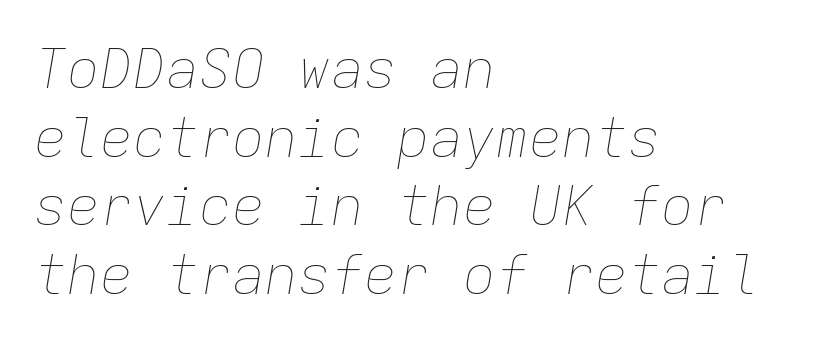
Q: Is the text bold? A: No.
Q: Is the text italic (slanted)? A: Yes, it leans right by about 9 degrees.
Q: Is the text underlined? A: No.
Q: How is the paragraph aligned? A: Left-aligned.
Q: Is the spacing between letters normal or unusually wide? A: Normal.
Q: Is the spacing between lines tight, normal or loose? A: Normal.
Q: Width (condensed, normal, or wide)? A: Normal.
Q: Stroke contrast? A: Low.
Q: x-height? A: Medium.
Q: Monospaced? A: Yes.
